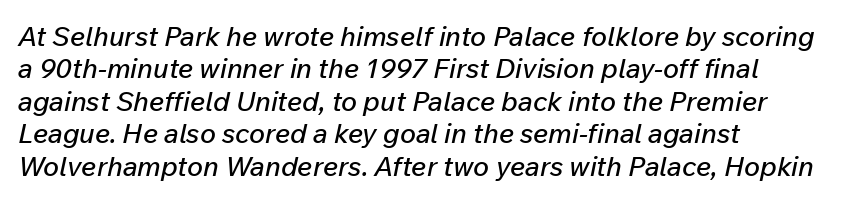
The image shows 27 px text type, italic (leaning right); set left-aligned, line spacing 1.2x, normal letter spacing, not underlined.
